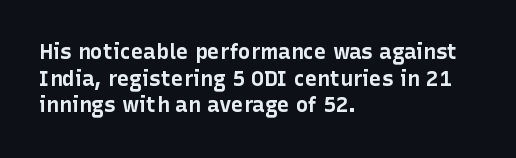
{"italic": "no", "bold": "yes", "underline": "no", "align": "left", "line_spacing": "normal", "line_spacing_ratio": 1.27, "letter_spacing": "normal", "letter_spacing_em": 0.0, "glyph_px": 21}
